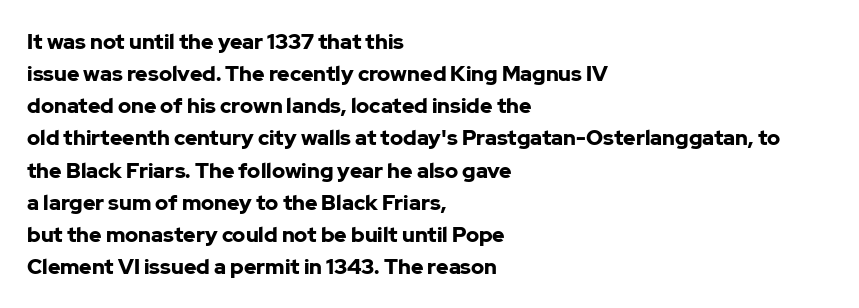
The image shows 21 px bold type, upright; set left-aligned, normal line spacing (1.53x), normal letter spacing, not underlined.
